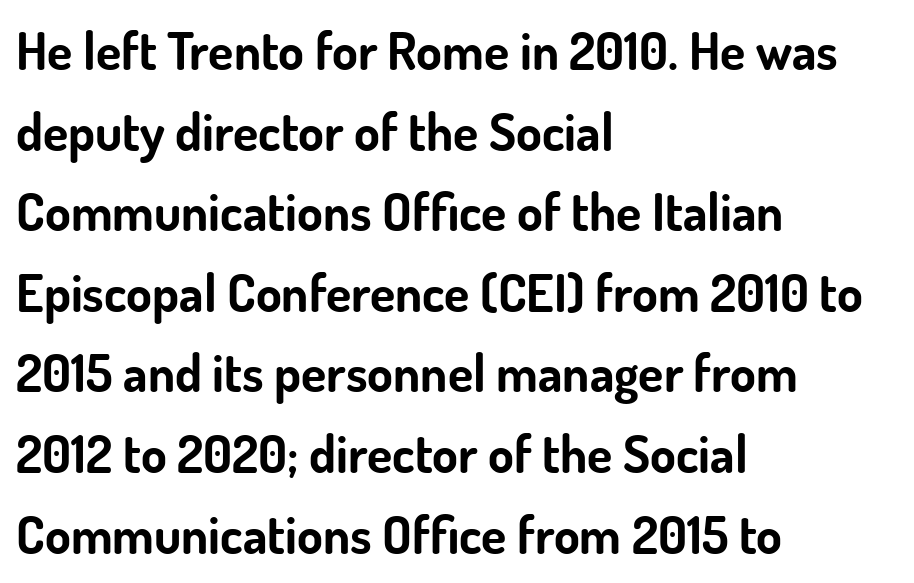
Character widths vary here, with narrow letters taking less room than wide ones. The font family rendered here belongs to the sans-serif group. The specimen reads as upright at a glance. Is the type bold? Yes — the strokes are clearly thick and heavy. Horizontal alignment here is leftward, the default for most running prose. Glyph-to-glyph distance matches everyday printed text.
